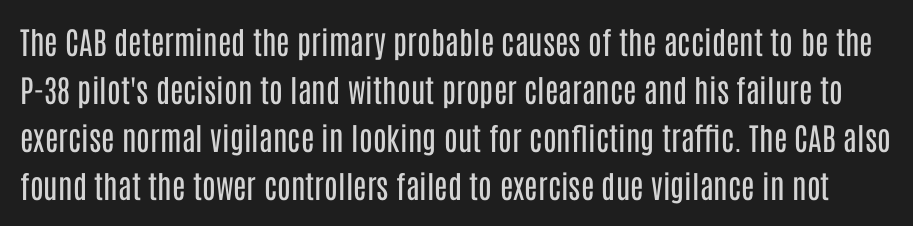
Q: Is the text bold? A: No.
Q: Is the text italic (slanted)? A: No, it is upright.
Q: Is the typeface a serif or a sans-serif typeface? A: Sans-serif.
Q: Is the text underlined? A: No.
Q: Is the spacing between letters normal or unusually wide? A: Normal.
Q: Is the spacing between lines tight, normal or loose? A: Normal.
Q: Width (condensed, normal, or wide)? A: Condensed.
Q: Stroke contrast? A: Low.
Q: x-height? A: Large.
Q: Monospaced? A: No.
